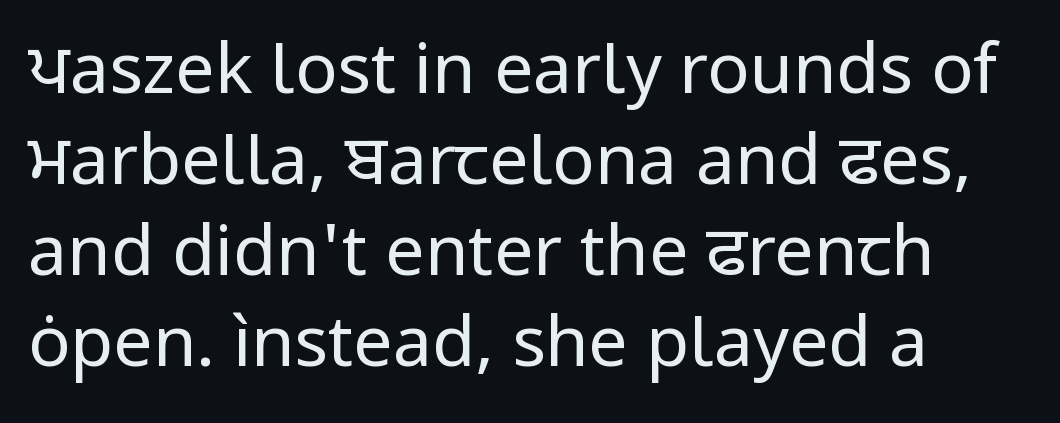
The image shows 70 px regular-weight sans-serif type, upright; set left-aligned, normal line spacing (1.3x), normal letter spacing, not underlined; low stroke contrast and a medium x-height.
